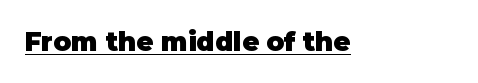
No extra tracking has been applied to these lines. Glance below the letters and you will spot a drawn line. Quick note: not italic, upright. The letters are bold, with thick, heavy strokes.
